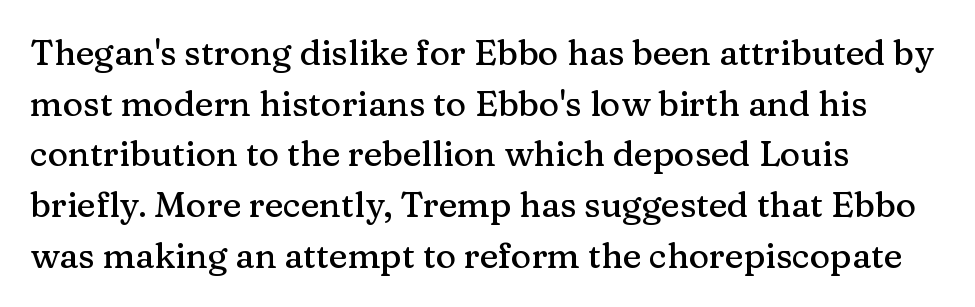
The image shows 35 px serif type, upright; set left-aligned, normal line spacing (1.45x), normal letter spacing, not underlined; medium stroke contrast and a medium x-height.
